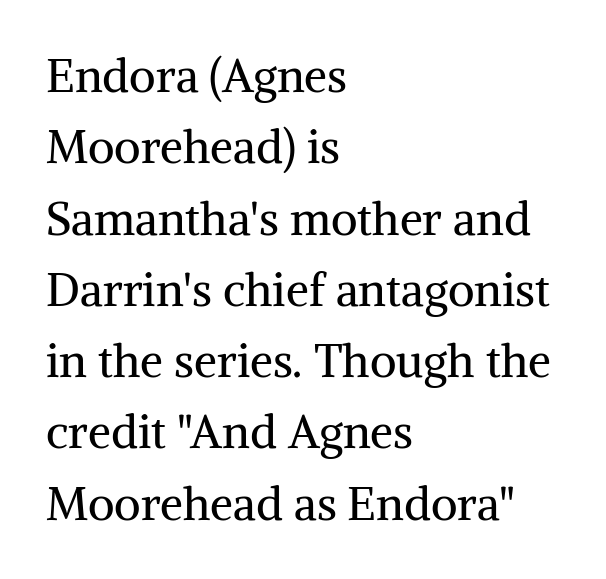
One glance says typical: line gaps are just what's usual. The space beneath each line is pristine and unruled. The letters advance in unequal steps, a hallmark of proportional type. Stems here are at most as thick as an everyday book face. Leftover space on each line is placed entirely after the last word.
